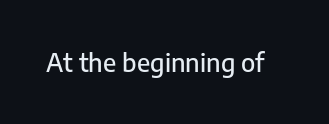
The image shows 25 px text type, upright; set normal letter spacing, not underlined.
